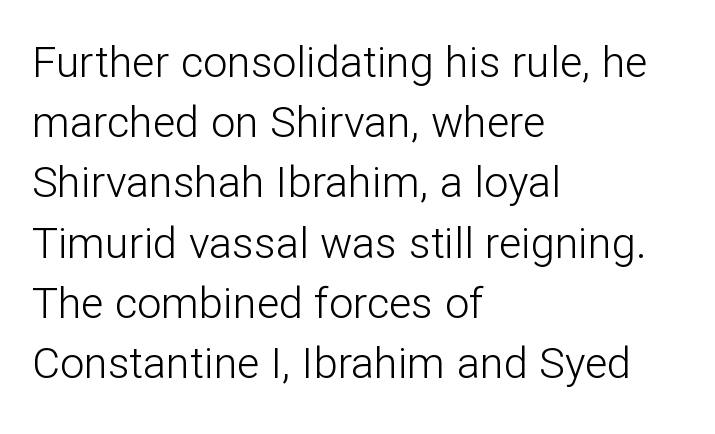
{"serif": "no", "italic": "no", "bold": "no", "weight": "light", "width": "normal", "stroke_contrast": "low", "x_height": "medium", "monospaced": "no", "underline": "no", "align": "left", "line_spacing": "normal", "line_spacing_ratio": 1.4, "letter_spacing": "normal", "letter_spacing_em": 0.0, "glyph_px": 43}
